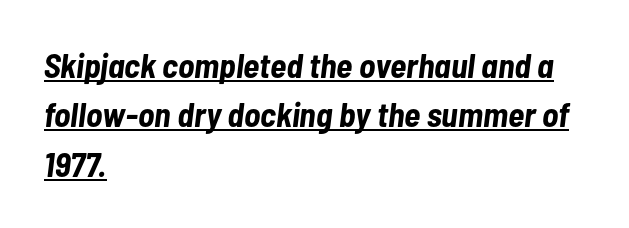
A typesetter would mark this as italic. Strong, thick strokes mark this as bold type. Looks like regular typesetting: each glyph gets only the width it needs. In terms of leading, this rendering sits right in the middle.
